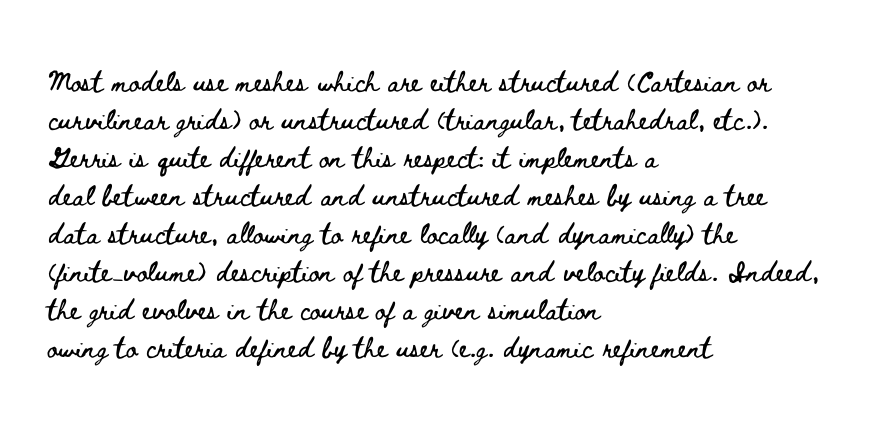
Inter-character spacing is left at the font's built-in metrics. Beneath every word, the page is bare. The typesetter chose a ragged-right arrangement here. Quick note: interline space is typical.
